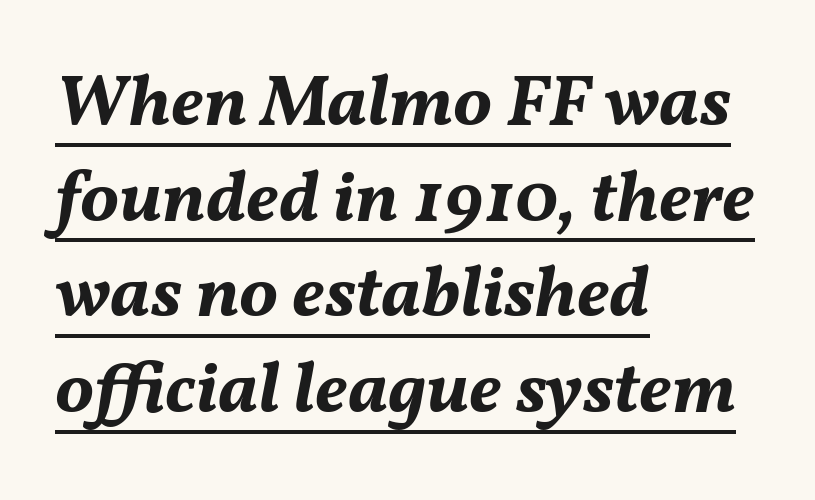
Thick stems and heavy bowls — unmistakably bold. The words here are underlined. The ragged edge is on the right, which tells us the setting is flush left. The rendering uses natural spacing where letterforms have individual widths.
